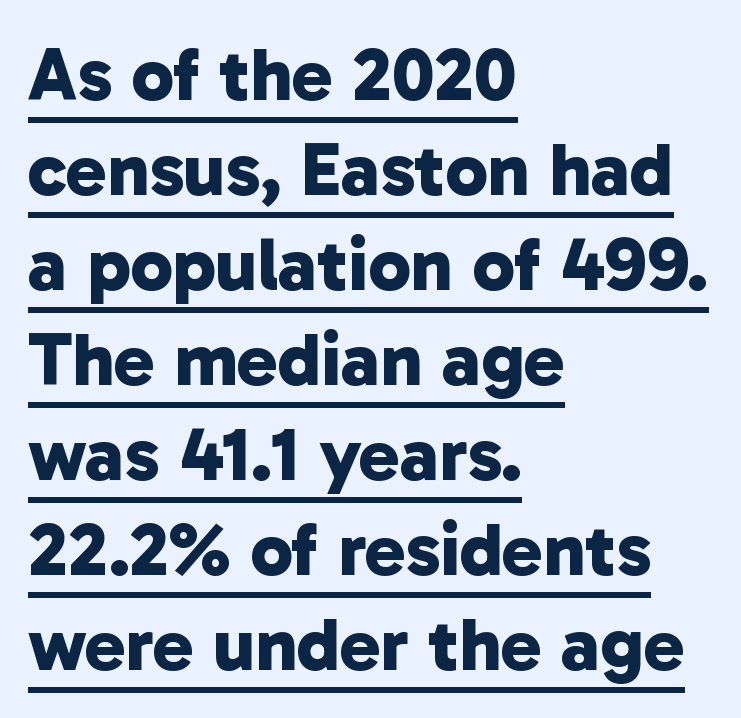
Q: Is the text bold? A: Yes.
Q: Is the typeface a serif or a sans-serif typeface? A: Sans-serif.
Q: Is the text underlined? A: Yes.
Q: How is the paragraph aligned? A: Left-aligned.
Q: Is the spacing between letters normal or unusually wide? A: Normal.
Q: Is the spacing between lines tight, normal or loose? A: Normal.
Q: Width (condensed, normal, or wide)? A: Normal.
Q: Stroke contrast? A: Low.
Q: x-height? A: Medium.
Q: Monospaced? A: No.
